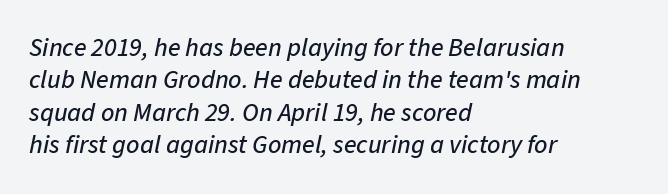
The image shows 26 px text type, italic (leaning right); set left-aligned, normal line spacing (1.25x), normal letter spacing, not underlined.
